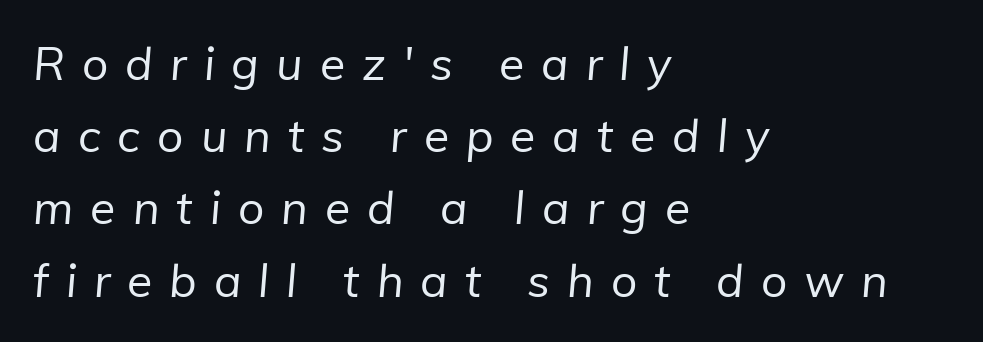
The image shows 46 px regular-weight sans-serif type; set left-aligned, normal line spacing (1.57x), unusually wide letter spacing (+0.37 em), not underlined; low stroke contrast and a medium x-height.
